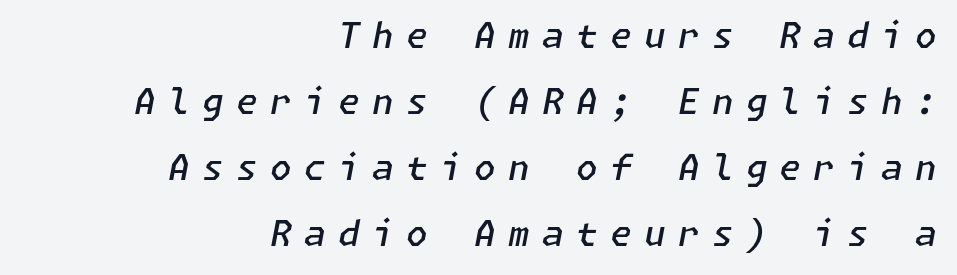
The image shows 35 px semibold type, italic (leaning right); set right-aligned, line spacing 1.89x, unusually wide letter spacing (+0.35 em), not underlined; low stroke contrast and a medium x-height.
